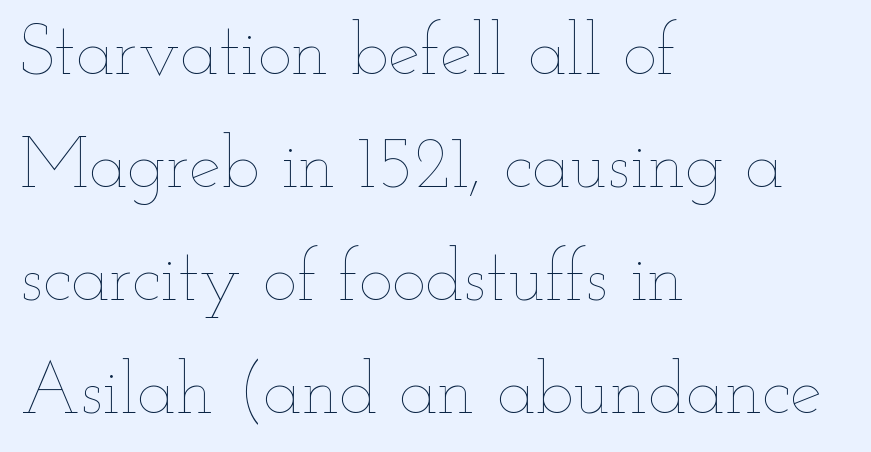
Do the characters align in a grid? No, the font is proportional. The typesetter chose a ragged-right arrangement here. Interline gaps are of average width in this sample. Look at the tracking — it's just the regular setting, nothing added. Posture: upright roman.
